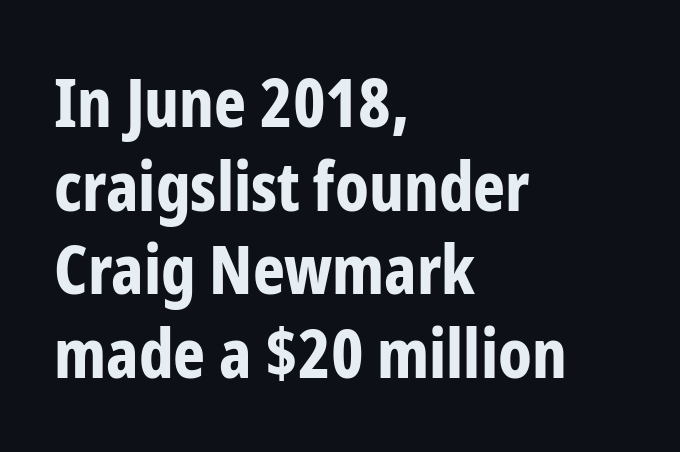
Q: Is the text bold? A: Yes.
Q: Is the text italic (slanted)? A: No, it is upright.
Q: Is the typeface a serif or a sans-serif typeface? A: Sans-serif.
Q: Is the text underlined? A: No.
Q: How is the paragraph aligned? A: Left-aligned.
Q: Is the spacing between letters normal or unusually wide? A: Normal.
Q: Width (condensed, normal, or wide)? A: Condensed.
Q: Stroke contrast? A: Low.
Q: x-height? A: Medium.
Q: Monospaced? A: No.
